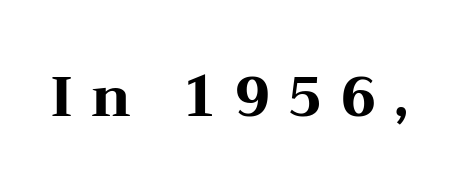
The image shows 54 px heavy, wide serif type, upright; set unusually wide letter spacing (+0.34 em), not underlined; medium stroke contrast and a medium x-height.
